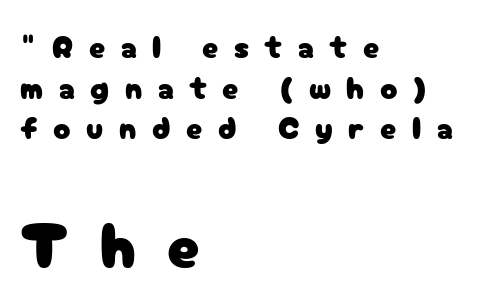
The image shows 64 px sans-serif type, upright; set left-aligned, normal line spacing (1.27x), unusually wide letter spacing (+0.49 em), not underlined; the second (bottom) block is 2.0x larger; low stroke contrast and a medium x-height.
